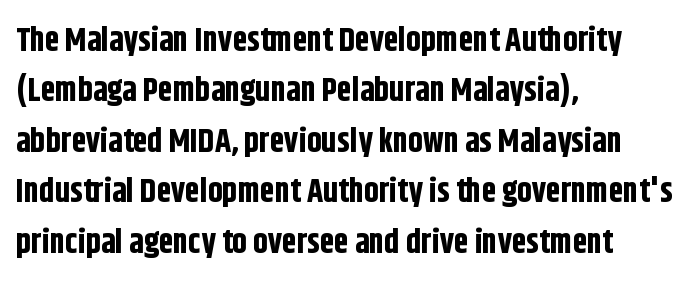
Thick stems and heavy bowls — unmistakably bold. In terms of letterspacing, this is plain default setting. You could not count columns in this text — the font is proportionally spaced. Honestly, the row spacing looks completely unremarkable. The type sits square on the baseline with zero lean.
